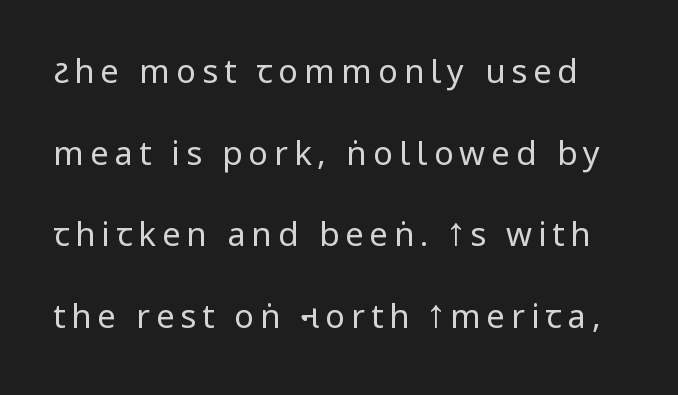
Nothing heavy about these letters — not bold at all. This sample has the flowing, uneven cadence of proportional lettering. The lettering holds an erect, upright posture throughout. Type style note: lacks serifs.
